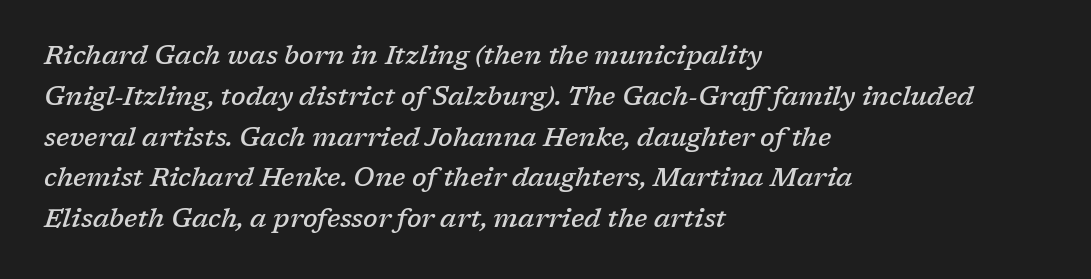
Q: Is the text bold? A: Semi-bold.
Q: Is the text italic (slanted)? A: Yes, it leans right by about 17 degrees.
Q: Is the text underlined? A: No.
Q: How is the paragraph aligned? A: Left-aligned.
Q: Is the spacing between letters normal or unusually wide? A: Normal.
Q: Is the spacing between lines tight, normal or loose? A: Normal.
